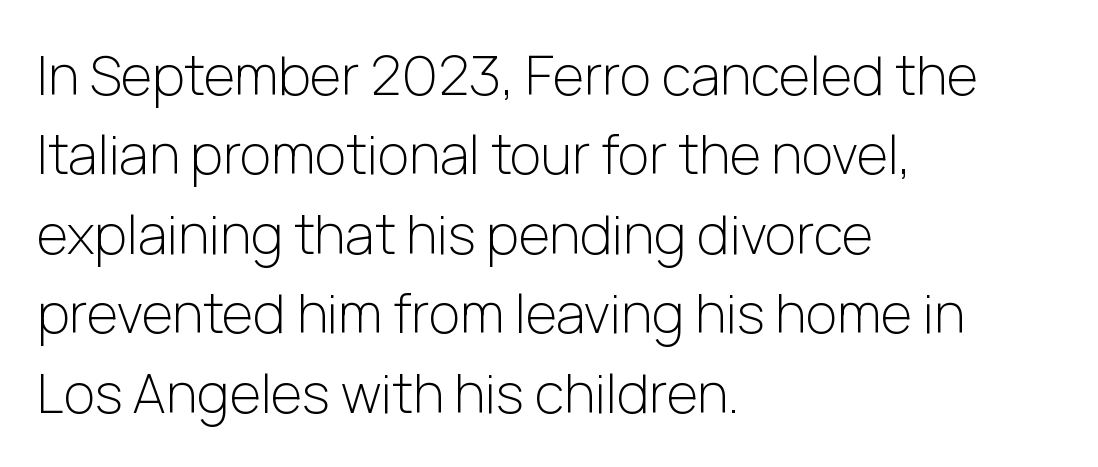
Plain, unruled lines of type. This is not heavy type; no bold has been used. Quick note: not italic, upright. Each letter keeps its own natural width here, so spacing adapts to shape. Each line starts at the same left margin while the right side varies.
